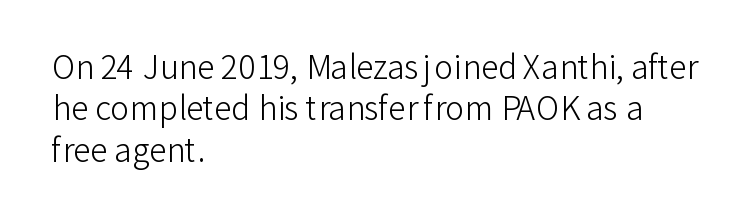
A quiet, ordinary-to-light weight characterises the typeface. The gap between lines stays unmarked. In terms of letterform style, serifs are entirely absent. Reading down the block, your eye returns to a fixed left position each line. Each letter keeps its own natural width here, so spacing adapts to shape. Letter spacing: default.
